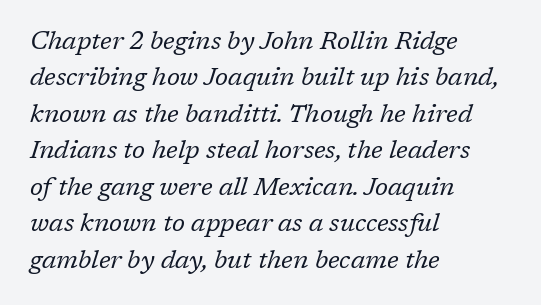
Q: Is the text bold? A: No.
Q: Is the text italic (slanted)? A: Yes, it leans right by about 17 degrees.
Q: Is the text underlined? A: No.
Q: How is the paragraph aligned? A: Left-aligned.
Q: Is the spacing between letters normal or unusually wide? A: Normal.
Q: Is the spacing between lines tight, normal or loose? A: Normal.
